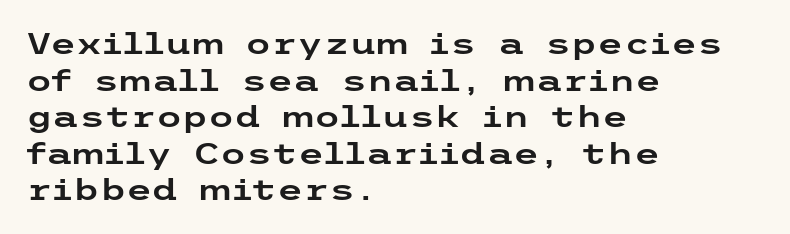
Does extra space separate the letters? No, they use regular spacing. The rendering shows plain stroke endings on the letterforms — a sans-serif design. The zone under the glyphs is completely vacant. Tall strokes in this sample are plumb rather than angled. One-word summary of the alignment: left.
